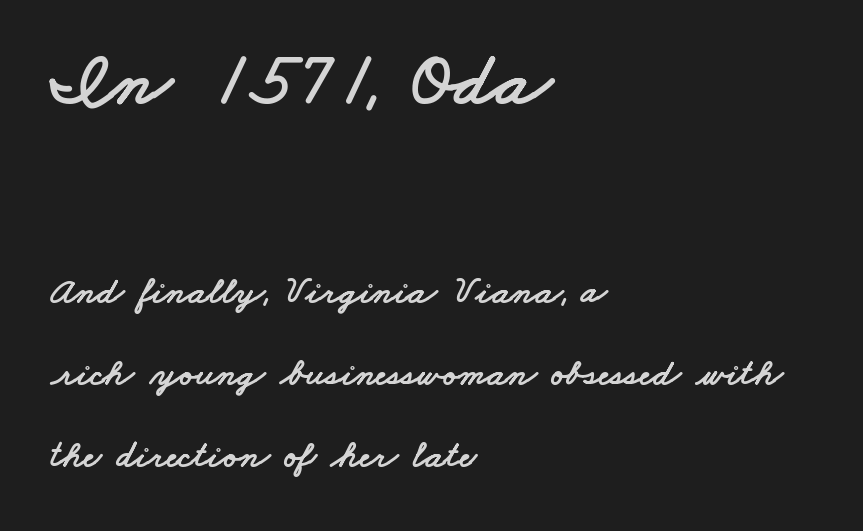
The image shows 76 px wide sans-serif type; set left-aligned, loose line spacing (2.16x), normal letter spacing, not underlined; the first (top) block is 2.0x larger; low stroke contrast and a small x-height.
